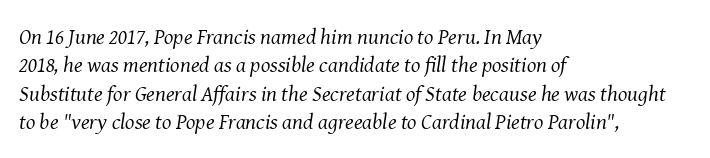
{"italic": "yes", "lean": "right", "slant_degrees": 8, "bold": "no", "underline": "no", "align": "left", "line_spacing": "normal", "line_spacing_ratio": 1.29, "letter_spacing": "normal", "letter_spacing_em": 0.0, "glyph_px": 22}
